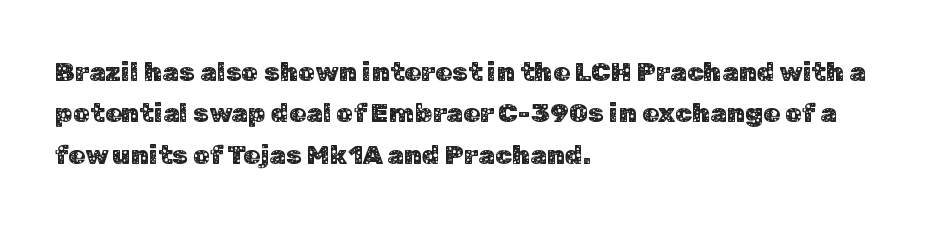
The image shows 27 px text type, upright; set left-aligned, normal line spacing (1.53x), normal letter spacing, not underlined.
